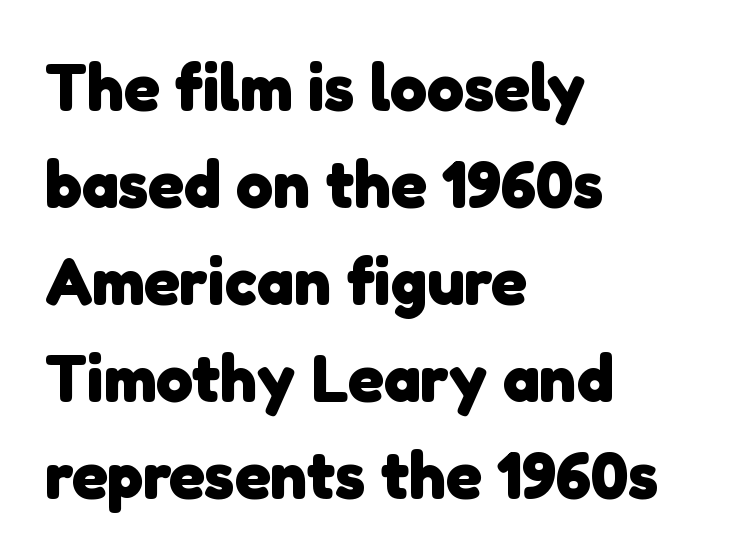
Q: Is the text bold? A: Yes.
Q: Is the typeface a serif or a sans-serif typeface? A: Sans-serif.
Q: Is the text underlined? A: No.
Q: How is the paragraph aligned? A: Left-aligned.
Q: Is the spacing between letters normal or unusually wide? A: Normal.
Q: Is the spacing between lines tight, normal or loose? A: Normal.
Q: Width (condensed, normal, or wide)? A: Normal.
Q: Stroke contrast? A: Low.
Q: x-height? A: Medium.
Q: Monospaced? A: No.
